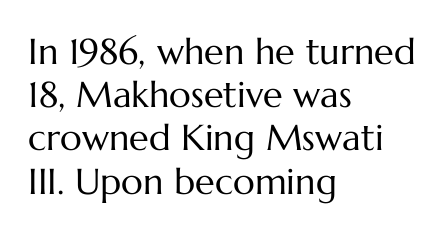
Q: Is the text bold? A: No.
Q: Is the text italic (slanted)? A: No, it is upright.
Q: Is the text underlined? A: No.
Q: How is the paragraph aligned? A: Left-aligned.
Q: Is the spacing between letters normal or unusually wide? A: Normal.
Q: Width (condensed, normal, or wide)? A: Normal.
Q: Stroke contrast? A: Medium.
Q: x-height? A: Medium.
Q: Monospaced? A: No.
